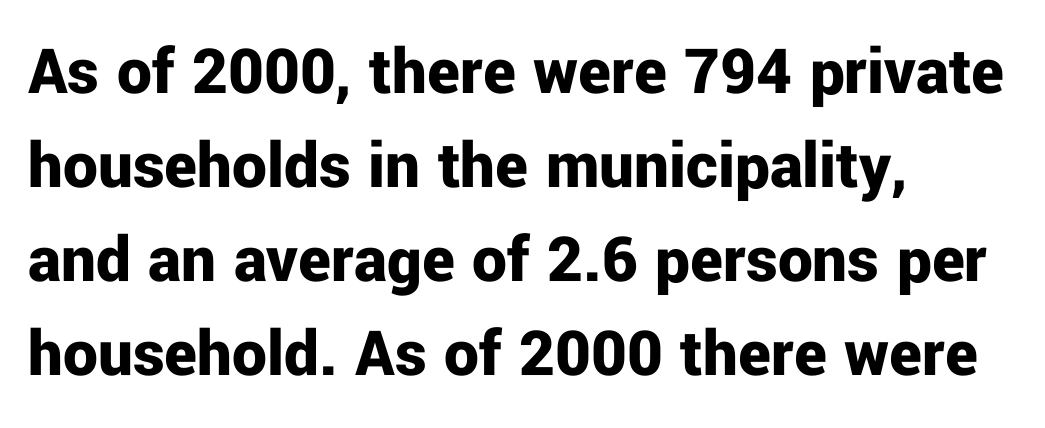
The passage shown is typed in a proportional face where columns would drift. The specimen omits any rule beneath the text block's lines. The designer left line spacing at the default. Heft: maximum for text — a bold.
